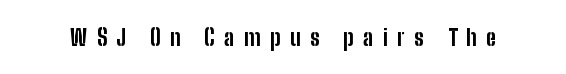
{"italic": "no", "bold": "yes", "underline": "no", "letter_spacing": "wide", "letter_spacing_em": 0.41, "glyph_px": 23}
